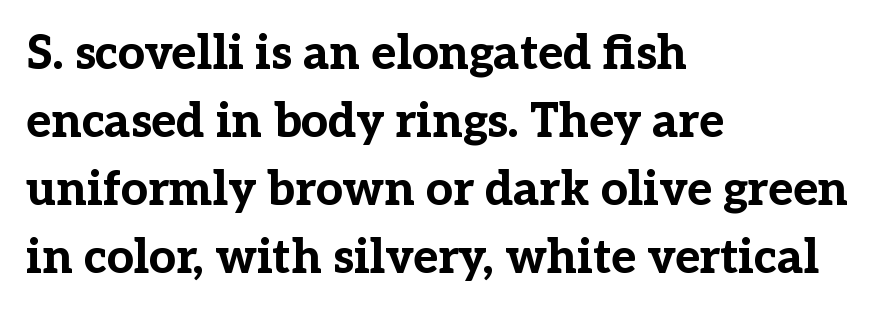
The lettering holds an erect, upright posture throughout. Note the varied advance widths — an 'i' is clearly narrower than an 'm'. Compared with typical paragraphs, the rows here are spaced about the same. Anything drawn beneath the words? Only blank space. Is the type bold? Yes — the strokes are clearly thick and heavy. Nobody touched the tracking dial on this one.
